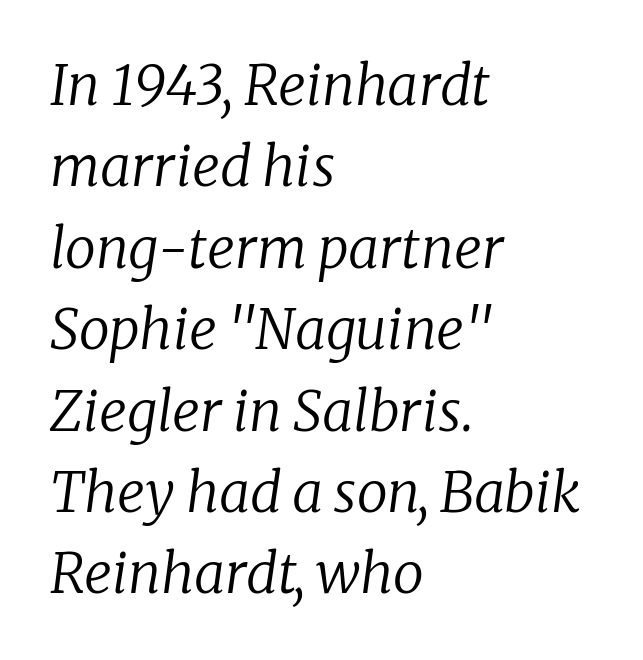
These lines stack with their left ends in a neat column. The letters sit at their default tracking, neither squeezed nor spread. Font category for this specimen: serif. Proportional: the letters do not fall into vertical columns. Honestly, there is no underline to notice here at all. The font sits on the lighter half of the weight spectrum, regular included.
